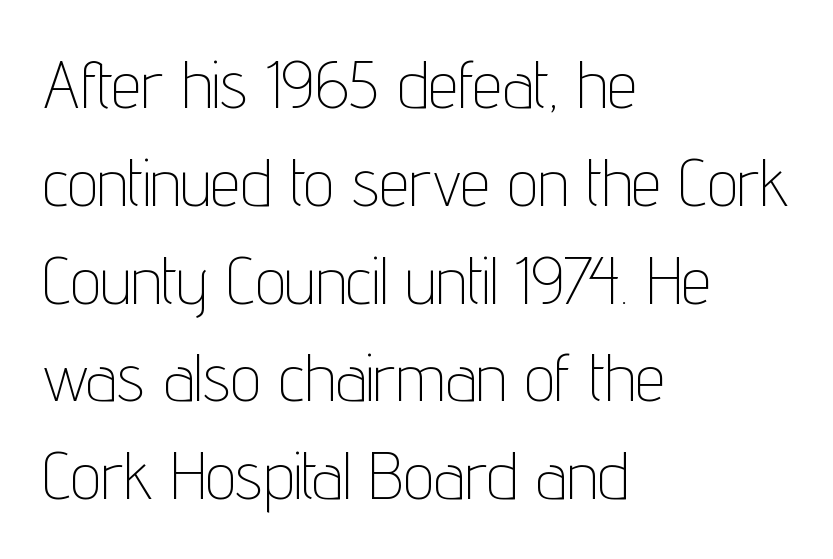
{"serif": "no", "italic": "no", "bold": "no", "weight": "thin", "width": "condensed", "stroke_contrast": "low", "x_height": "medium", "monospaced": "no", "underline": "no", "align": "left", "line_spacing": "normal", "line_spacing_ratio": 1.46, "letter_spacing": "normal", "letter_spacing_em": 0.0, "glyph_px": 67}
